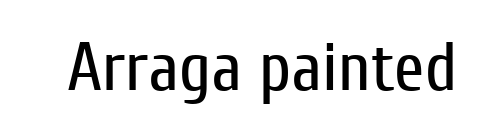
{"serif": "no", "italic": "no", "bold": "no", "weight": "regular", "width": "condensed", "stroke_contrast": "low", "x_height": "medium", "monospaced": "no", "underline": "no", "letter_spacing": "normal", "letter_spacing_em": 0.0, "glyph_px": 69}
